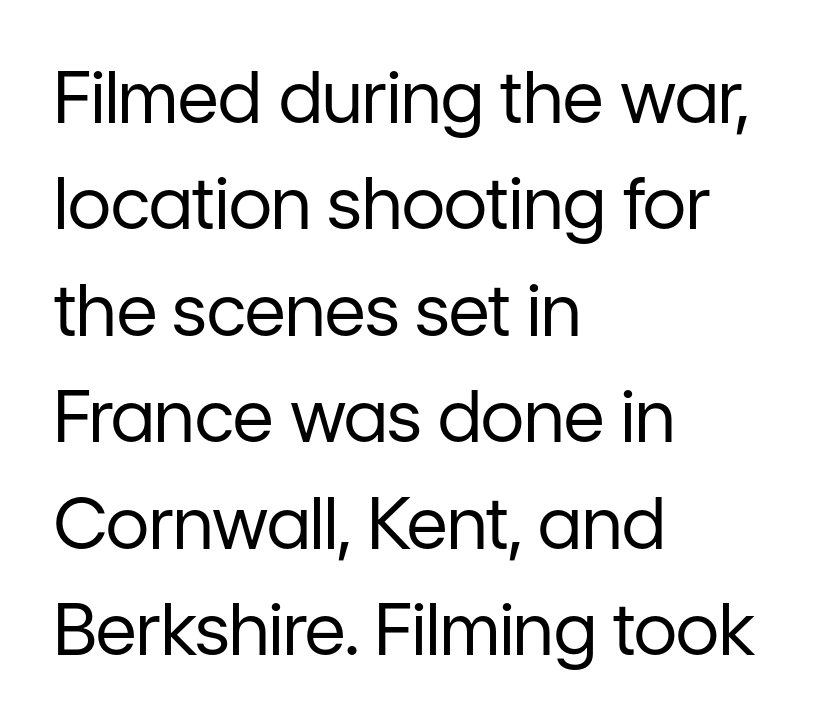
Q: Is the text bold? A: No.
Q: Is the text italic (slanted)? A: No, it is upright.
Q: Is the typeface a serif or a sans-serif typeface? A: Sans-serif.
Q: Is the text underlined? A: No.
Q: How is the paragraph aligned? A: Left-aligned.
Q: Is the spacing between letters normal or unusually wide? A: Normal.
Q: Is the spacing between lines tight, normal or loose? A: Normal.
Q: Width (condensed, normal, or wide)? A: Normal.
Q: Stroke contrast? A: Low.
Q: x-height? A: Medium.
Q: Monospaced? A: No.
